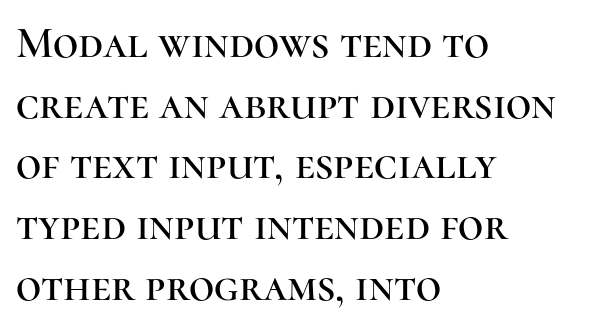
The image shows 44 px serif type, upright; set left-aligned, normal line spacing (1.38x), normal letter spacing, not underlined; high stroke contrast and a medium x-height.
